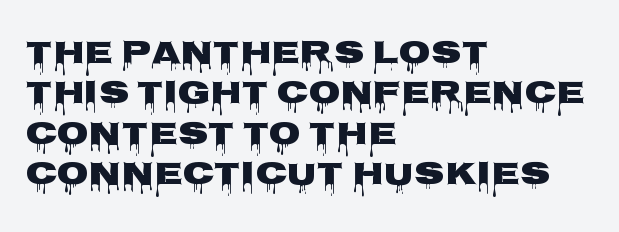
Serifs: no, the terminals of the letterforms are clean. Beneath every word, the page is bare. What stands out about the letter spacing? Nothing — it is the standard amount. Think of a printed novel: that variable character pitch is what you see here.
